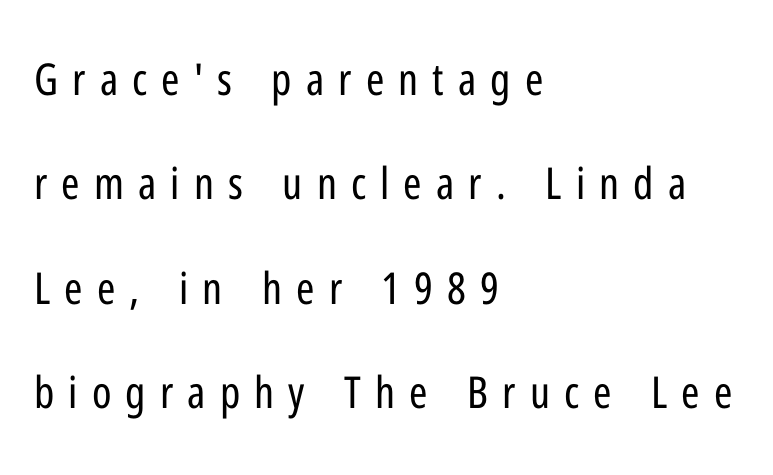
Q: Is the text bold? A: No.
Q: Is the text italic (slanted)? A: No, it is upright.
Q: Is the typeface a serif or a sans-serif typeface? A: Sans-serif.
Q: Is the text underlined? A: No.
Q: How is the paragraph aligned? A: Left-aligned.
Q: Is the spacing between letters normal or unusually wide? A: Unusually wide.
Q: Is the spacing between lines tight, normal or loose? A: Loose.
Q: Width (condensed, normal, or wide)? A: Condensed.
Q: Stroke contrast? A: Low.
Q: x-height? A: Medium.
Q: Monospaced? A: No.
